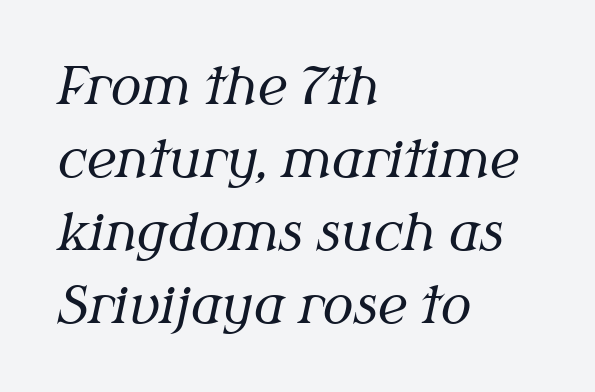
Is the letter spacing exaggerated? No — it looks like the ordinary default. On a weight scale, this lands at 450 or below. This sample is left-justified, so line endings fall wherever the words run out. Little horizontal feet cap the strokes, marking this as serif type. Observe the lean: these are italic letterforms.
